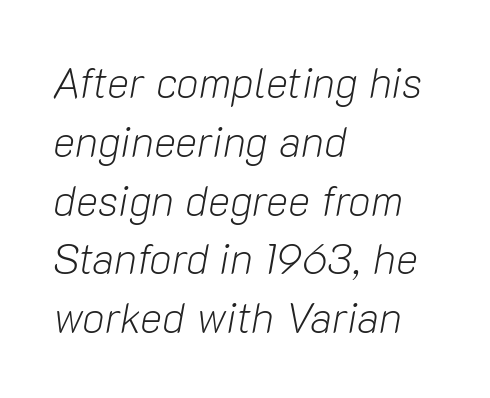
Vertical stems look standard width or narrower in stroke. The passage shown has conventional tracking throughout. This sample has the flowing, uneven cadence of proportional lettering. Does the copy run flush right? No — it runs flush left. Compared with ordinary roman type, these characters are visibly tilted.
